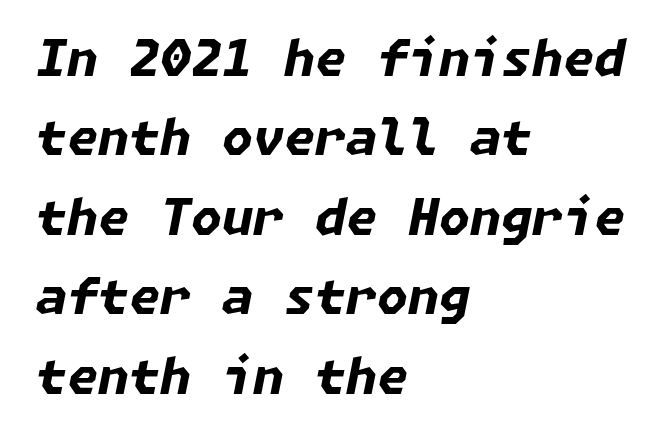
{"italic": "yes", "lean": "right", "slant_degrees": 11, "bold": "yes", "weight": "bold", "width": "normal", "stroke_contrast": "low", "x_height": "medium", "underline": "no", "align": "left", "line_spacing": "normal", "line_spacing_ratio": 1.59, "letter_spacing": "normal", "letter_spacing_em": 0.0, "glyph_px": 50}
